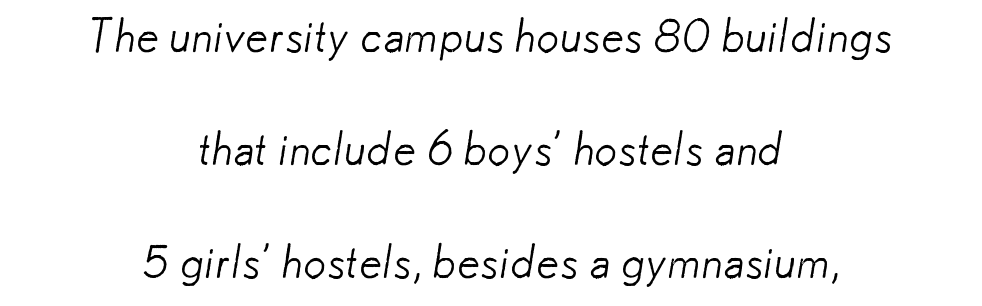
No extra tracking has been applied to these lines. Line spacing here is loose. The glyphs in this specimen are sans serif. Quick note: underline off.
